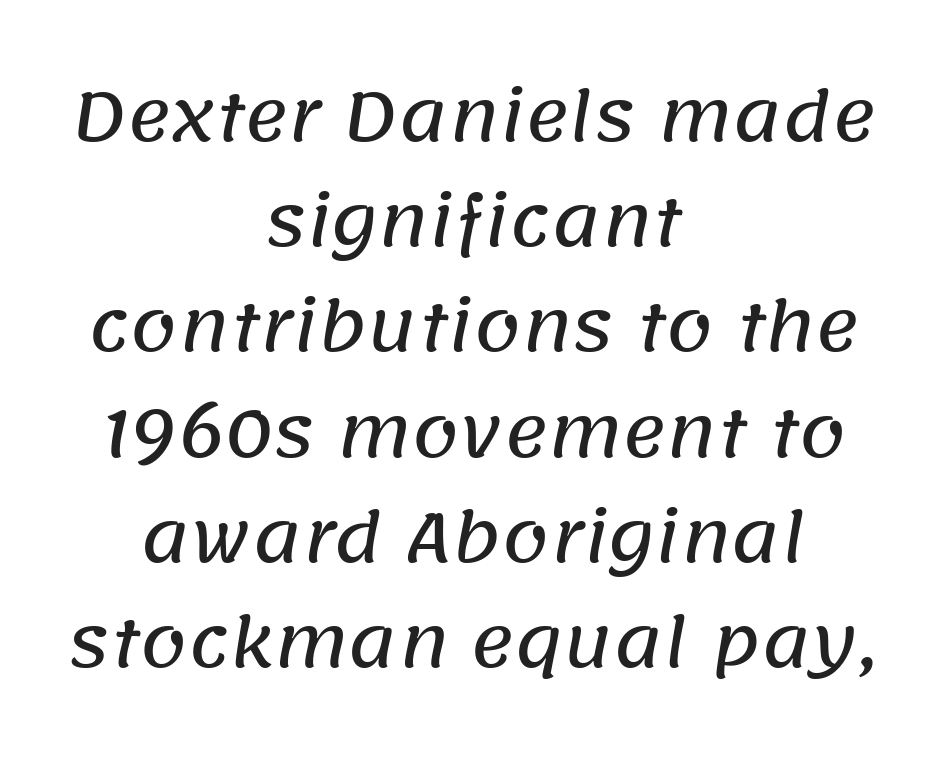
Horizontally, the lines are justified to the midpoint only. Proportional: the letters do not fall into vertical columns. Rule under the text: the space is simply empty. Spacing between characters is what you'd get straight out of the box. Compared with typical paragraphs, the rows here are spaced about the same. Type style note: lacks serifs.
